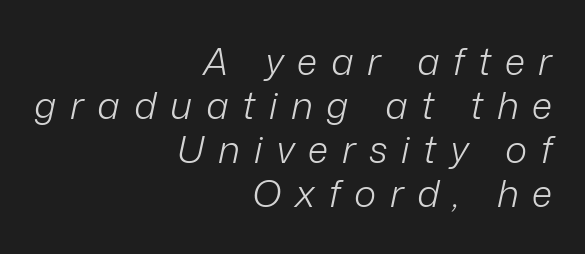
{"italic": "yes", "lean": "right", "slant_degrees": 12, "bold": "no", "weight": "light", "width": "normal", "stroke_contrast": "low", "x_height": "medium", "monospaced": "no", "underline": "no", "align": "right", "line_spacing_ratio": 1.16, "letter_spacing": "wide", "letter_spacing_em": 0.36, "glyph_px": 38}
